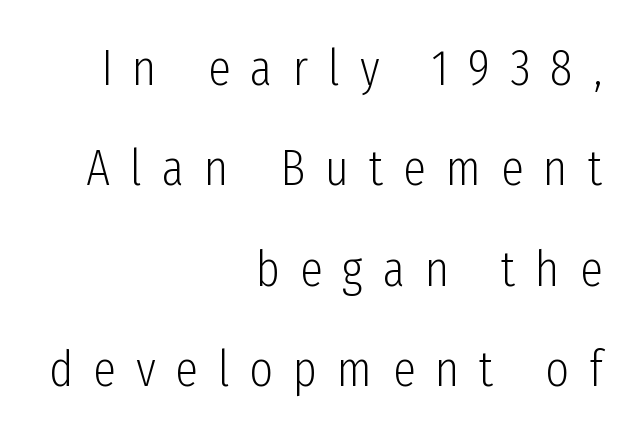
Q: Is the text bold? A: No.
Q: Is the text italic (slanted)? A: No, it is upright.
Q: Is the typeface a serif or a sans-serif typeface? A: Sans-serif.
Q: Is the text underlined? A: No.
Q: How is the paragraph aligned? A: Right-aligned.
Q: Is the spacing between letters normal or unusually wide? A: Unusually wide.
Q: Is the spacing between lines tight, normal or loose? A: Loose.
Q: Width (condensed, normal, or wide)? A: Condensed.
Q: Stroke contrast? A: Low.
Q: x-height? A: Medium.
Q: Monospaced? A: No.
